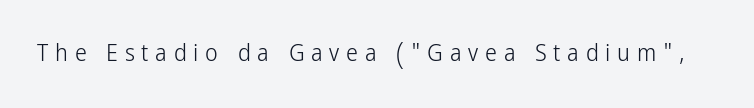
The image shows 24 px text type, upright; set unusually wide letter spacing (+0.28 em), not underlined.
